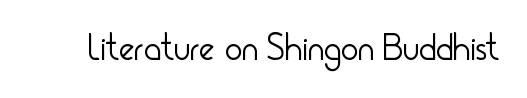
{"serif": "no", "italic": "no", "bold": "no", "weight": "light", "width": "condensed", "stroke_contrast": "low", "x_height": "small", "monospaced": "no", "underline": "no", "letter_spacing": "normal", "letter_spacing_em": 0.0, "glyph_px": 37}
